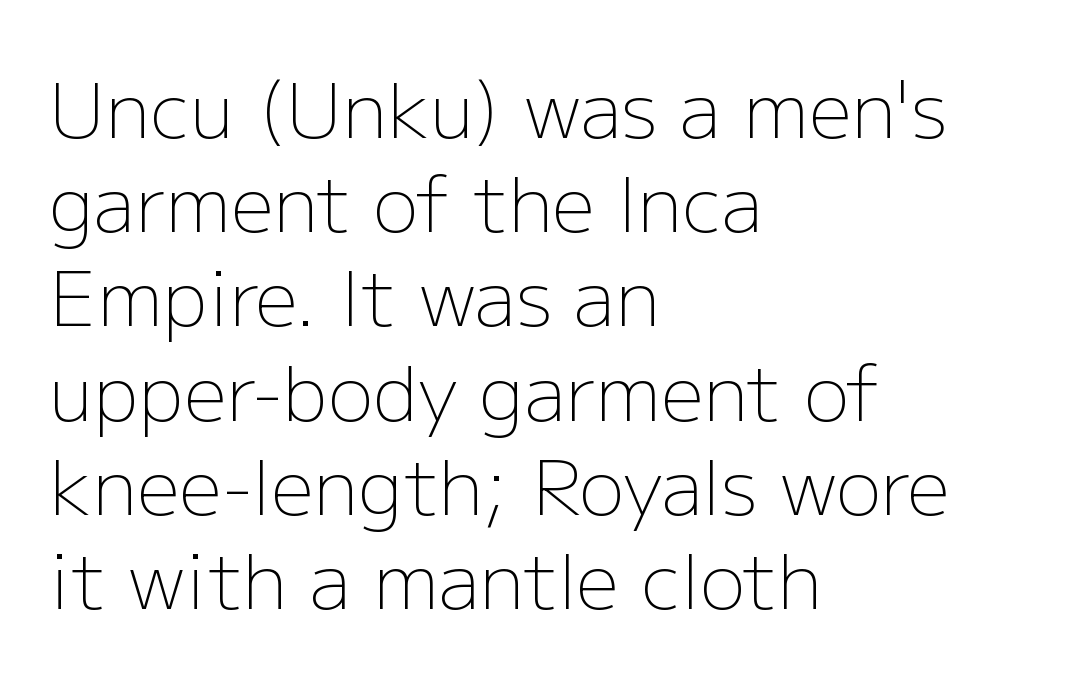
{"serif": "no", "italic": "no", "bold": "no", "weight": "light", "width": "normal", "stroke_contrast": "low", "x_height": "medium", "monospaced": "no", "underline": "no", "align": "left", "line_spacing_ratio": 1.24, "letter_spacing": "normal", "letter_spacing_em": 0.0, "glyph_px": 76}
